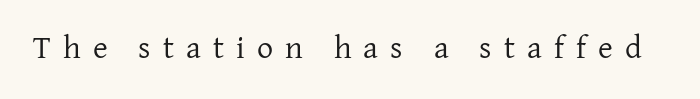
Q: Is the text bold? A: No.
Q: Is the text italic (slanted)? A: No, it is upright.
Q: Is the typeface a serif or a sans-serif typeface? A: Serif.
Q: Is the text underlined? A: No.
Q: Is the spacing between letters normal or unusually wide? A: Unusually wide.
Q: Width (condensed, normal, or wide)? A: Normal.
Q: Stroke contrast? A: Low.
Q: x-height? A: Medium.
Q: Monospaced? A: No.
